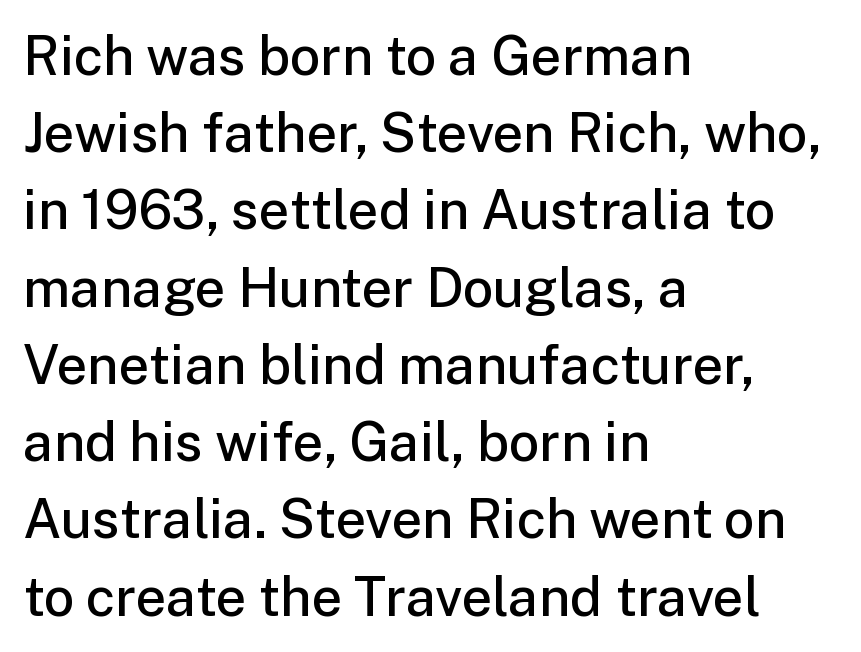
Q: Is the text bold? A: Semi-bold.
Q: Is the text italic (slanted)? A: No, it is upright.
Q: Is the typeface a serif or a sans-serif typeface? A: Sans-serif.
Q: Is the text underlined? A: No.
Q: How is the paragraph aligned? A: Left-aligned.
Q: Is the spacing between letters normal or unusually wide? A: Normal.
Q: Is the spacing between lines tight, normal or loose? A: Normal.
Q: Width (condensed, normal, or wide)? A: Normal.
Q: Stroke contrast? A: Low.
Q: x-height? A: Medium.
Q: Monospaced? A: No.
